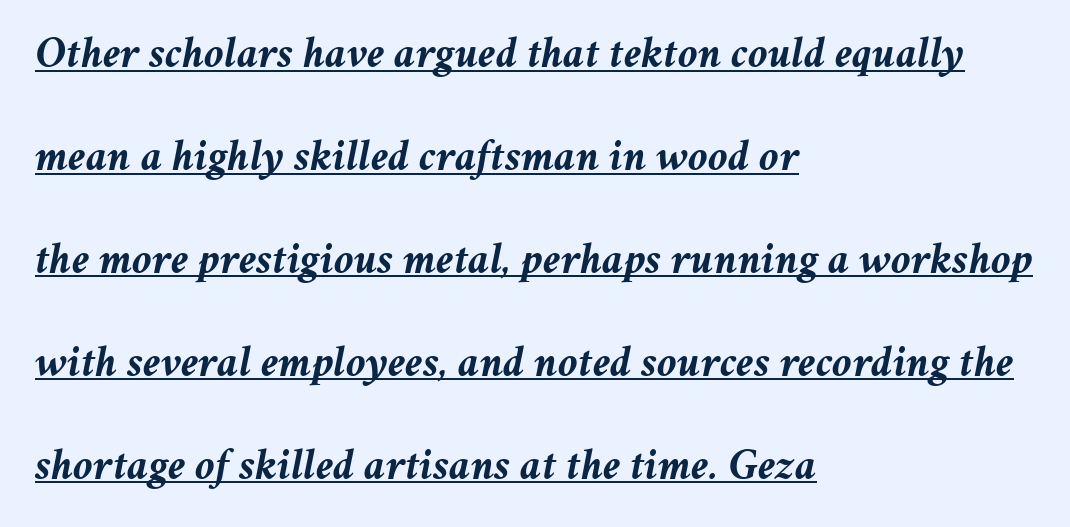
{"italic": "yes", "lean": "right", "slant_degrees": 11, "bold": "yes", "weight": "semibold", "width": "normal", "stroke_contrast": "medium", "x_height": "medium", "monospaced": "no", "underline": "yes", "align": "left", "line_spacing": "loose", "line_spacing_ratio": 2.34, "letter_spacing": "normal", "letter_spacing_em": 0.0, "glyph_px": 44}
